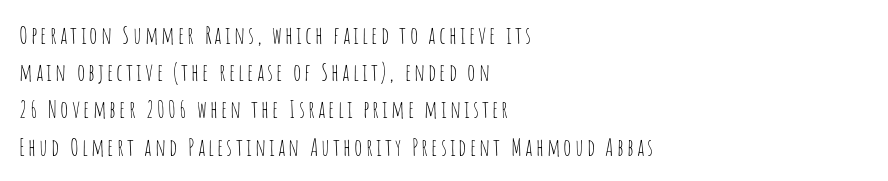
The image shows 24 px text type, upright; set left-aligned, normal line spacing (1.55x), not underlined.
